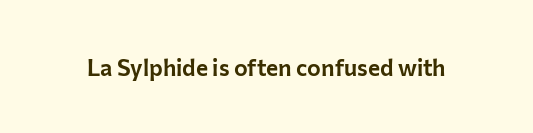
Q: Is the text italic (slanted)? A: No, it is upright.
Q: Is the text underlined? A: No.
Q: Is the spacing between letters normal or unusually wide? A: Normal.
